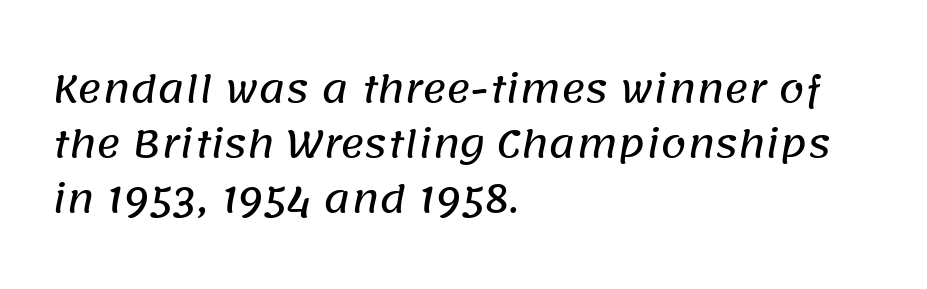
Spacing between characters is what you'd get straight out of the box. The face used here is proportionally spaced, like ordinary book or web type. Vertical spacing — default. Plain, unruled lines of type. Look at the bottom of the vertical strokes: they stop flat, with no serifs.
